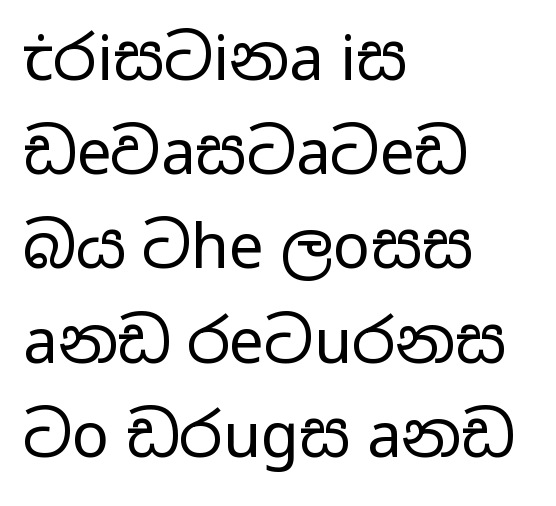
{"serif": "no", "italic": "no", "bold": "no", "weight": "regular", "width": "wide", "stroke_contrast": "low", "x_height": "medium", "monospaced": "no", "underline": "no", "align": "left", "line_spacing": "normal", "line_spacing_ratio": 1.52, "letter_spacing": "normal", "letter_spacing_em": 0.0, "glyph_px": 62}
